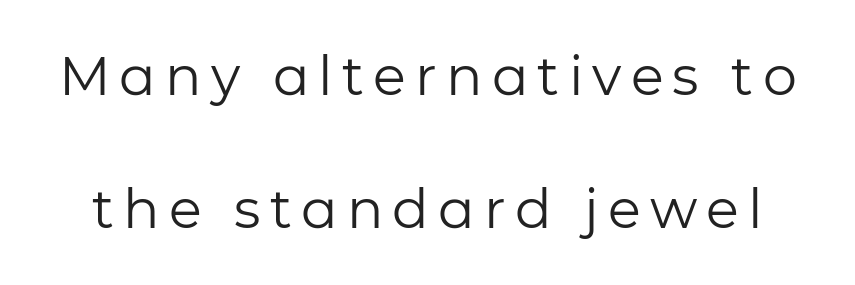
The image shows 54 px regular-weight sans-serif type, upright; set loose line spacing (2.47x), not underlined; low stroke contrast and a medium x-height.
